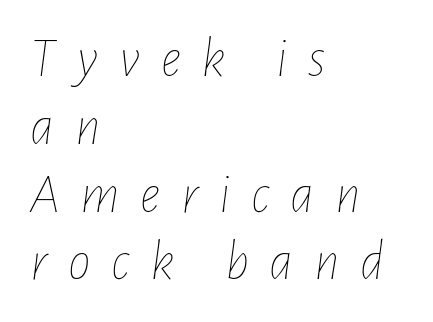
The image shows 57 px thin, condensed type, italic (leaning right); set left-aligned, line spacing 1.19x, unusually wide letter spacing (+0.36 em), not underlined; low stroke contrast and a medium x-height.
